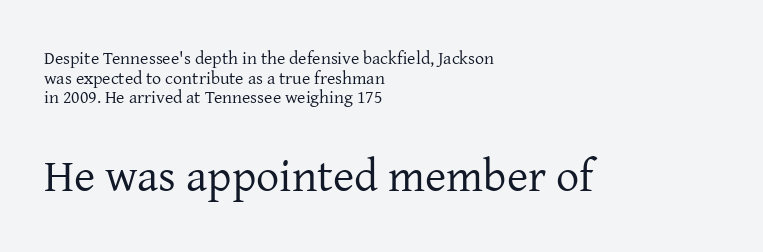
{"serif": "yes", "italic": "no", "bold": "no", "weight": "regular", "width": "normal", "stroke_contrast": "low", "x_height": "medium", "monospaced": "no", "underline": "no", "align": "left", "line_spacing": "tight", "line_spacing_ratio": 1.09, "letter_spacing": "normal", "letter_spacing_em": 0.0, "larger_block": "second", "size_ratio": 2.56, "glyph_px": 46}
